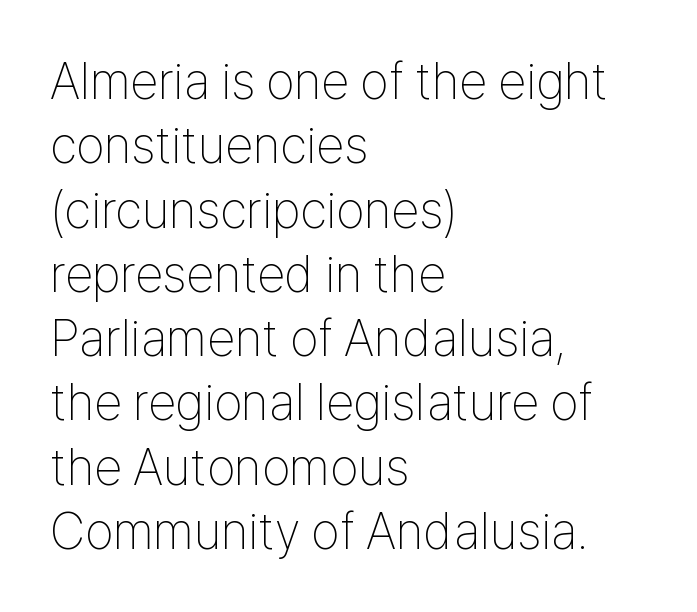
{"serif": "no", "italic": "no", "bold": "no", "weight": "thin", "width": "condensed", "stroke_contrast": "low", "x_height": "medium", "monospaced": "no", "underline": "no", "align": "left", "line_spacing": "normal", "line_spacing_ratio": 1.26, "letter_spacing": "normal", "letter_spacing_em": 0.0, "glyph_px": 51}
